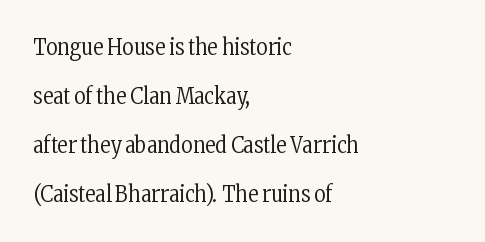
Q: Is the text bold? A: No.
Q: Is the text italic (slanted)? A: No, it is upright.
Q: Is the text underlined? A: No.
Q: How is the paragraph aligned? A: Left-aligned.
Q: Is the spacing between letters normal or unusually wide? A: Normal.
Q: Is the spacing between lines tight, normal or loose? A: Loose.
